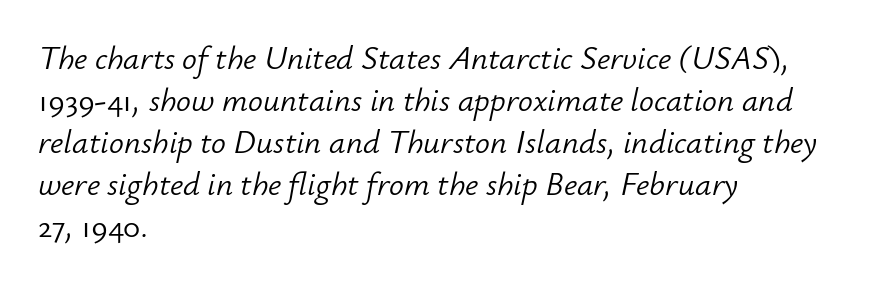
Q: Is the text bold? A: No.
Q: Is the text italic (slanted)? A: Yes, it leans right by about 12 degrees.
Q: Is the text underlined? A: No.
Q: How is the paragraph aligned? A: Left-aligned.
Q: Is the spacing between letters normal or unusually wide? A: Normal.
Q: Is the spacing between lines tight, normal or loose? A: Normal.
Q: Width (condensed, normal, or wide)? A: Normal.
Q: Stroke contrast? A: Low.
Q: x-height? A: Small.
Q: Monospaced? A: No.
